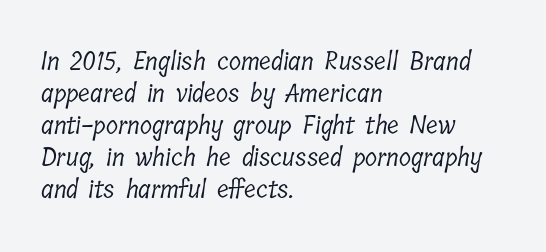
The image shows 25 px text type; set left-aligned, normal line spacing (1.28x), normal letter spacing, not underlined.
